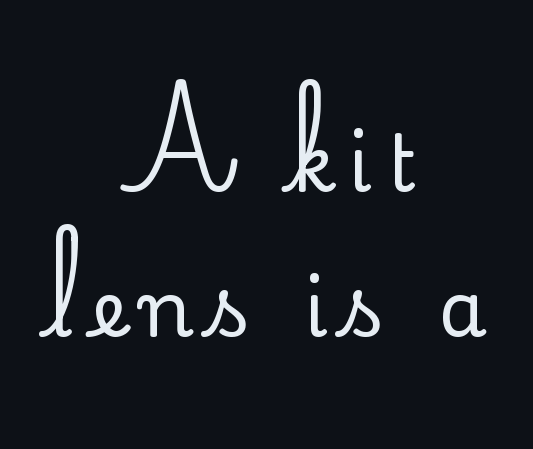
The image shows 78 px serif type, upright; set centered, line spacing 1.86x, not underlined; low stroke contrast and a small x-height.
